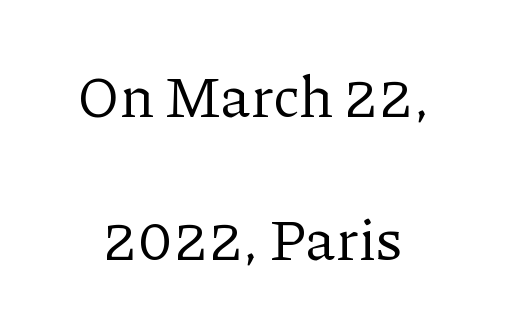
Q: Is the text bold? A: No.
Q: Is the text italic (slanted)? A: No, it is upright.
Q: Is the typeface a serif or a sans-serif typeface? A: Serif.
Q: Is the text underlined? A: No.
Q: Is the spacing between letters normal or unusually wide? A: Normal.
Q: Is the spacing between lines tight, normal or loose? A: Loose.
Q: Width (condensed, normal, or wide)? A: Normal.
Q: Stroke contrast? A: Low.
Q: x-height? A: Medium.
Q: Monospaced? A: No.
